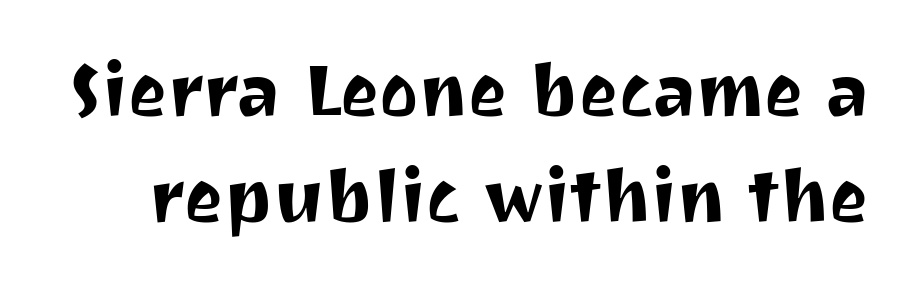
{"serif": "no", "italic": "no", "width": "normal", "stroke_contrast": "medium", "x_height": "medium", "monospaced": "no", "underline": "no", "line_spacing": "normal", "line_spacing_ratio": 1.43, "letter_spacing": "normal", "letter_spacing_em": 0.0, "glyph_px": 74}
